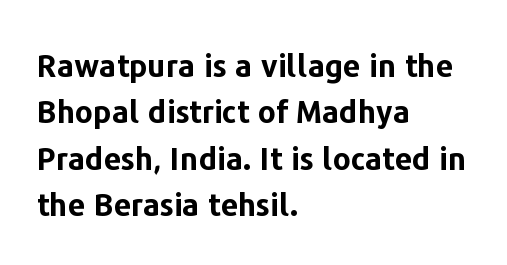
The image shows 31 px bold sans-serif type, upright; set left-aligned, normal line spacing (1.5x), normal letter spacing, not underlined; low stroke contrast and a medium x-height.
